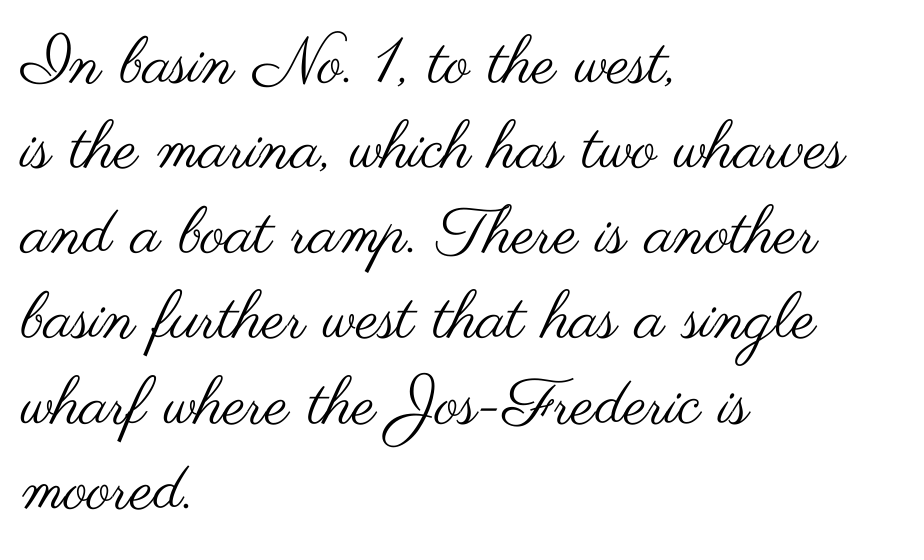
Q: Is the text bold? A: No.
Q: Is the text italic (slanted)? A: Yes.
Q: Is the typeface a serif or a sans-serif typeface? A: Sans-serif.
Q: Is the text underlined? A: No.
Q: How is the paragraph aligned? A: Left-aligned.
Q: Is the spacing between letters normal or unusually wide? A: Normal.
Q: Is the spacing between lines tight, normal or loose? A: Normal.
Q: Width (condensed, normal, or wide)? A: Wide.
Q: Stroke contrast? A: Medium.
Q: x-height? A: Small.
Q: Monospaced? A: No.
